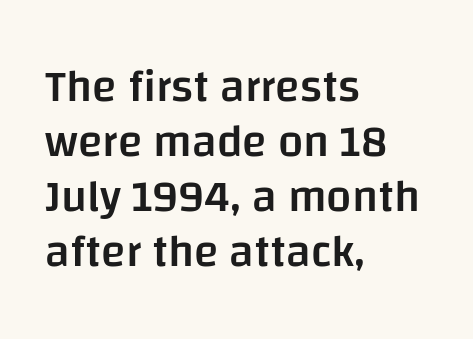
Unlike italic type, these characters show no tilt at all. Caption: standard tracking, unaltered. These lines stack with their left ends in a neat column. Observe the absence of serifs on each vertical stroke in this sample. Character widths vary here, with narrow letters taking less room than wide ones.
